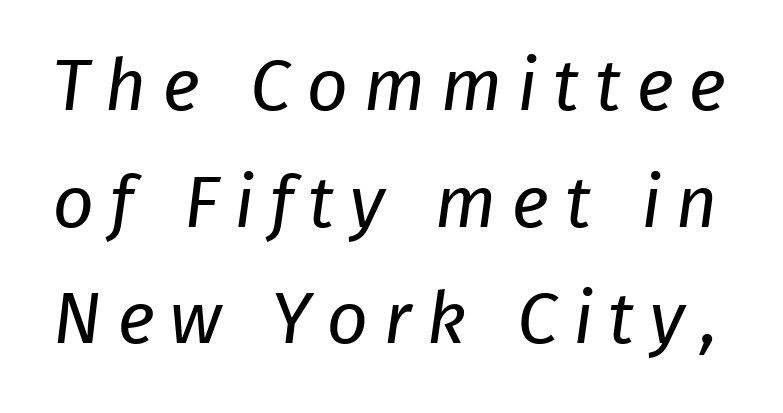
{"serif": "no", "bold": "no", "weight": "regular", "width": "normal", "stroke_contrast": "low", "x_height": "medium", "monospaced": "no", "underline": "no", "line_spacing": "normal", "line_spacing_ratio": 1.62, "letter_spacing": "wide", "letter_spacing_em": 0.22, "glyph_px": 72}
